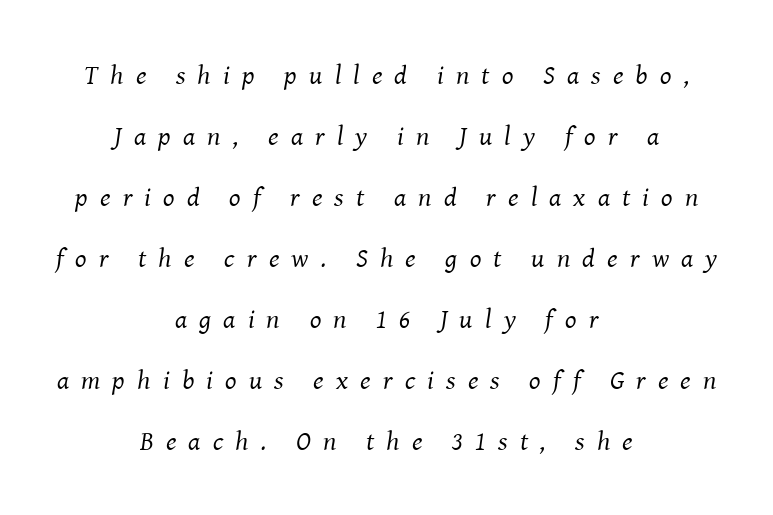
The image shows 27 px text type, italic (leaning right); set centered, loose line spacing (2.26x), unusually wide letter spacing (+0.45 em), not underlined.
